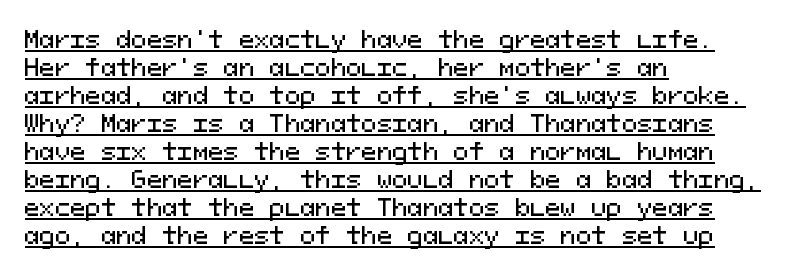
Q: Is the text italic (slanted)? A: No, it is upright.
Q: Is the text underlined? A: Yes.
Q: How is the paragraph aligned? A: Left-aligned.
Q: Is the spacing between letters normal or unusually wide? A: Normal.
